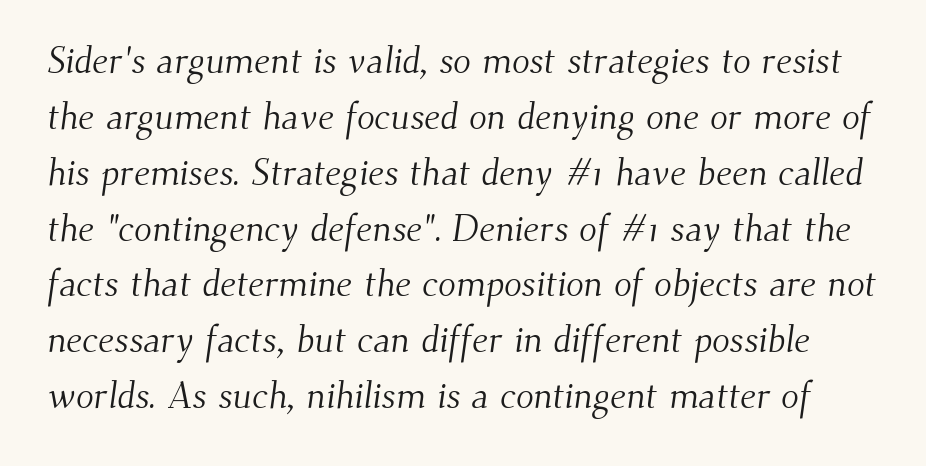
The image shows 37 px light serif type; set normal line spacing (1.51x), normal letter spacing, not underlined; medium stroke contrast and a small x-height.
